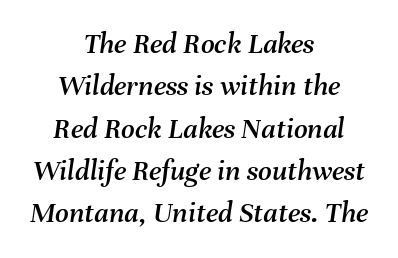
{"italic": "yes", "lean": "right", "slant_degrees": 8, "width": "normal", "stroke_contrast": "medium", "x_height": "medium", "monospaced": "no", "underline": "no", "align": "center", "line_spacing": "normal", "line_spacing_ratio": 1.41, "letter_spacing": "normal", "letter_spacing_em": 0.0, "glyph_px": 30}
